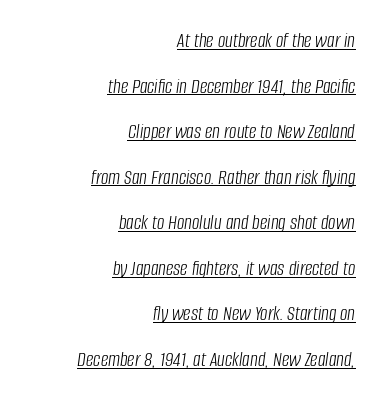
{"italic": "yes", "lean": "right", "slant_degrees": 8, "bold": "no", "underline": "yes", "align": "right", "line_spacing": "loose", "line_spacing_ratio": 2.17, "letter_spacing": "normal", "letter_spacing_em": 0.0, "glyph_px": 21}
